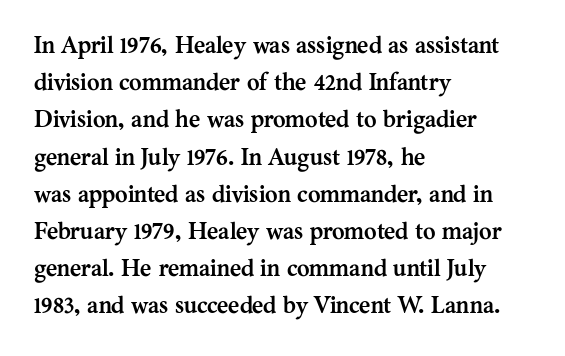
Q: Is the text bold? A: Yes.
Q: Is the text italic (slanted)? A: No, it is upright.
Q: Is the text underlined? A: No.
Q: How is the paragraph aligned? A: Left-aligned.
Q: Is the spacing between letters normal or unusually wide? A: Normal.
Q: Is the spacing between lines tight, normal or loose? A: Normal.
